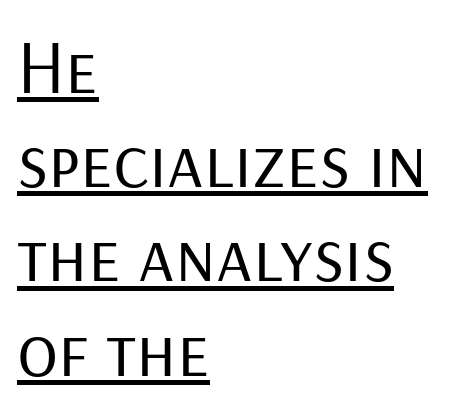
Q: Is the text bold? A: No.
Q: Is the text italic (slanted)? A: No, it is upright.
Q: Is the typeface a serif or a sans-serif typeface? A: Sans-serif.
Q: Is the text underlined? A: Yes.
Q: How is the paragraph aligned? A: Left-aligned.
Q: Is the spacing between letters normal or unusually wide? A: Normal.
Q: Width (condensed, normal, or wide)? A: Normal.
Q: Stroke contrast? A: Low.
Q: x-height? A: Medium.
Q: Monospaced? A: No.
